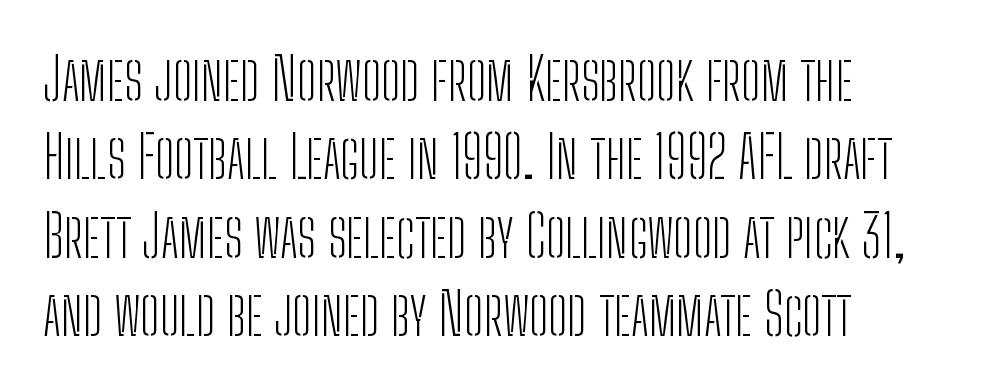
The image shows 58 px light, condensed sans-serif type, upright; set normal line spacing (1.35x), normal letter spacing, not underlined; low stroke contrast and a medium x-height.
